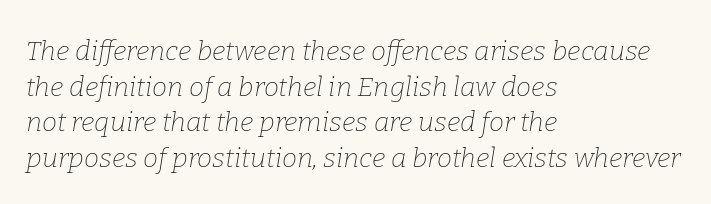
The image shows 27 px text type, italic (leaning right); set left-aligned, normal line spacing (1.32x), normal letter spacing, not underlined.
